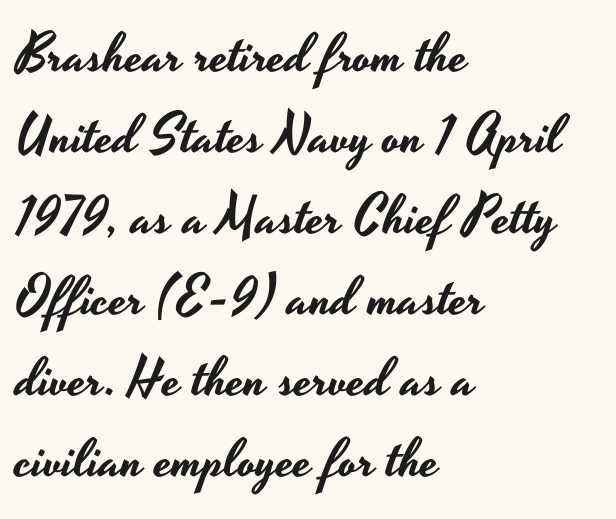
Students, note that the glyphs here touch the page at normal intervals. Spacing verdict: proportional, widths tailored to each character. The space between consecutive lines is moderate. Plain, unruled lines of type. Nope, no serifs anywhere on these letters.
